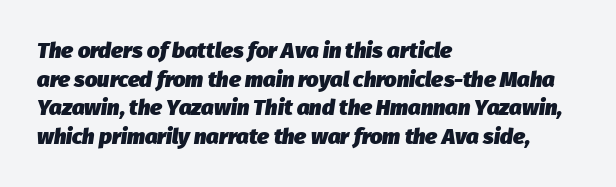
{"italic": "yes", "lean": "right", "slant_degrees": 8, "bold": "yes", "underline": "no", "align": "left", "line_spacing": "normal", "line_spacing_ratio": 1.3, "letter_spacing": "normal", "letter_spacing_em": 0.0, "glyph_px": 22}
